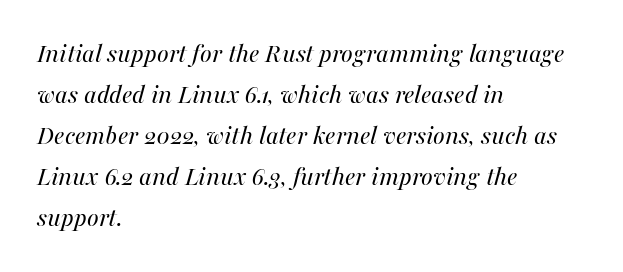
The image shows 28 px regular-weight type, italic (leaning right); set left-aligned, normal line spacing (1.46x), normal letter spacing, not underlined; medium stroke contrast and a medium x-height.
